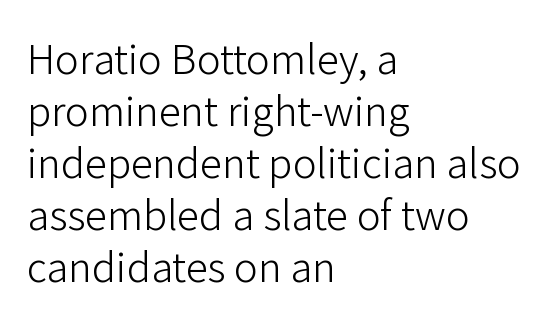
Q: Is the text bold? A: No.
Q: Is the text italic (slanted)? A: No, it is upright.
Q: Is the typeface a serif or a sans-serif typeface? A: Sans-serif.
Q: Is the text underlined? A: No.
Q: How is the paragraph aligned? A: Left-aligned.
Q: Is the spacing between letters normal or unusually wide? A: Normal.
Q: Is the spacing between lines tight, normal or loose? A: Normal.
Q: Width (condensed, normal, or wide)? A: Normal.
Q: Stroke contrast? A: Low.
Q: x-height? A: Medium.
Q: Monospaced? A: No.
